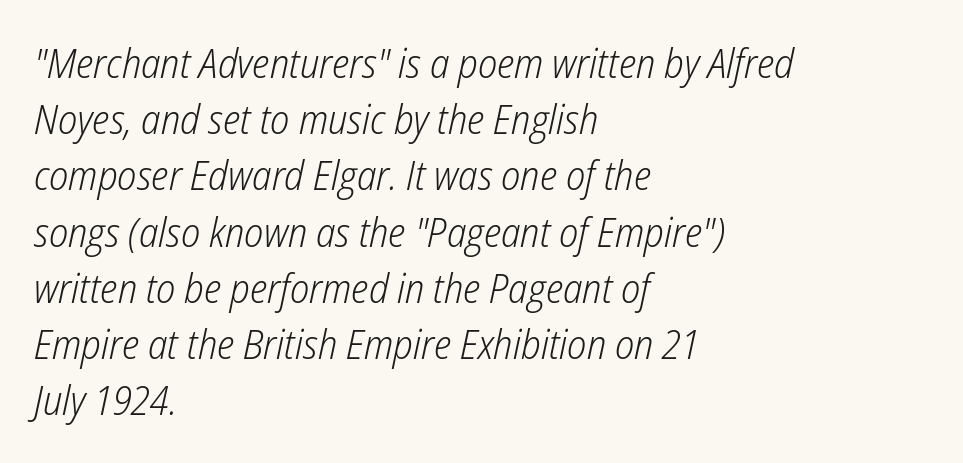
Q: Is the text bold? A: No.
Q: Is the text italic (slanted)? A: Yes, it leans right by about 12 degrees.
Q: Is the text underlined? A: No.
Q: How is the paragraph aligned? A: Left-aligned.
Q: Is the spacing between letters normal or unusually wide? A: Normal.
Q: Is the spacing between lines tight, normal or loose? A: Normal.
Q: Width (condensed, normal, or wide)? A: Condensed.
Q: Stroke contrast? A: Low.
Q: x-height? A: Medium.
Q: Monospaced? A: No.
